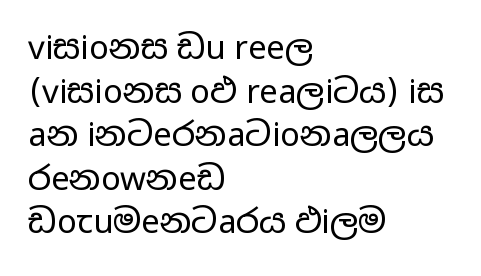
The type sits square on the baseline with zero lean. The rows are spaced the way most documents space them. Serifs: no, the terminals of the letterforms are clean. Looks like regular typesetting: each glyph gets only the width it needs.
